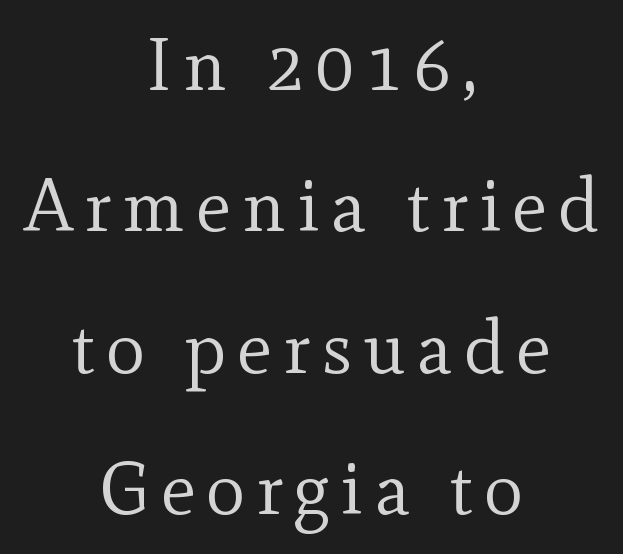
{"serif": "yes", "italic": "no", "bold": "no", "weight": "regular", "width": "normal", "x_height": "small", "monospaced": "no", "underline": "no", "align": "center", "line_spacing": "loose", "line_spacing_ratio": 1.91, "glyph_px": 74}
